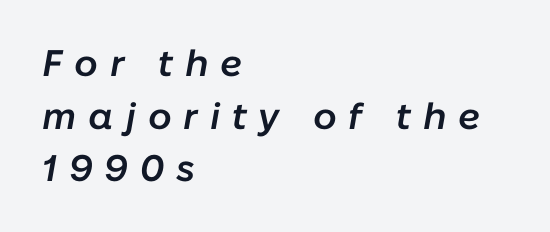
{"italic": "yes", "lean": "right", "slant_degrees": 10, "bold": "semi", "weight": "semibold", "width": "normal", "stroke_contrast": "low", "x_height": "medium", "monospaced": "no", "underline": "no", "align": "left", "line_spacing": "normal", "line_spacing_ratio": 1.42, "letter_spacing": "wide", "letter_spacing_em": 0.32, "glyph_px": 37}
